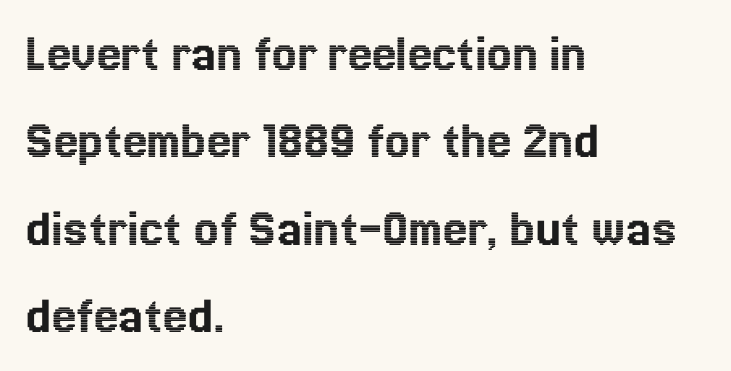
The image shows 55 px text type, upright; set left-aligned, normal line spacing (1.59x), normal letter spacing, not underlined; a medium x-height.
